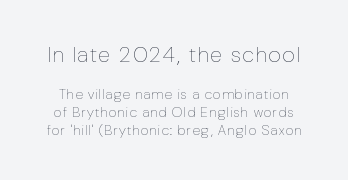
{"italic": "no", "bold": "no", "underline": "no", "line_spacing": "normal", "line_spacing_ratio": 1.26, "larger_block": "first", "size_ratio": 1.57, "glyph_px": 22}
